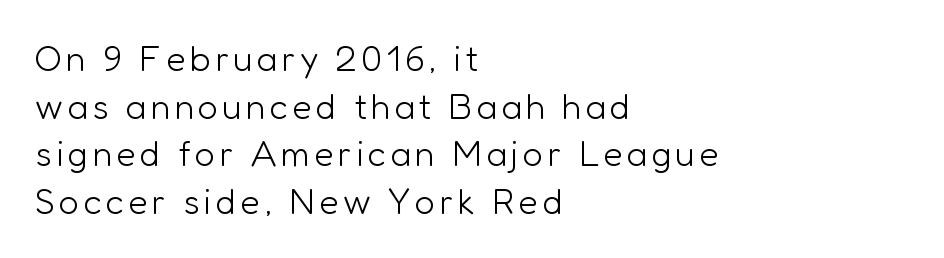
The image shows 36 px light sans-serif type, upright; set left-aligned, normal line spacing (1.32x), not underlined; low stroke contrast and a medium x-height.
